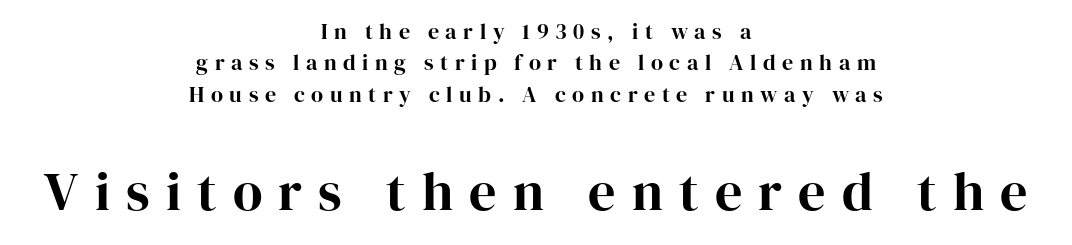
How would I describe the line gaps? Plain and ordinary. Beneath every word, the page is bare. Ordinary non-slanted type is in use. Typesetter's note: full bold, strokes at maximum text heaviness.
